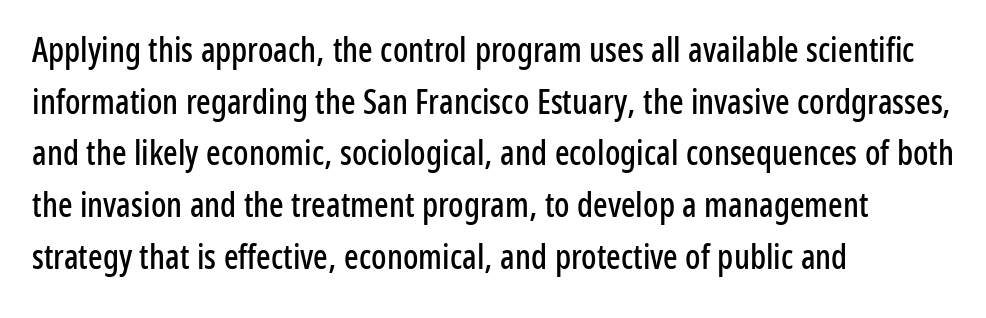
Q: Is the text italic (slanted)? A: No, it is upright.
Q: Is the typeface a serif or a sans-serif typeface? A: Sans-serif.
Q: Is the text underlined? A: No.
Q: How is the paragraph aligned? A: Left-aligned.
Q: Is the spacing between letters normal or unusually wide? A: Normal.
Q: Is the spacing between lines tight, normal or loose? A: Normal.
Q: Width (condensed, normal, or wide)? A: Condensed.
Q: Stroke contrast? A: Low.
Q: x-height? A: Medium.
Q: Monospaced? A: No.
